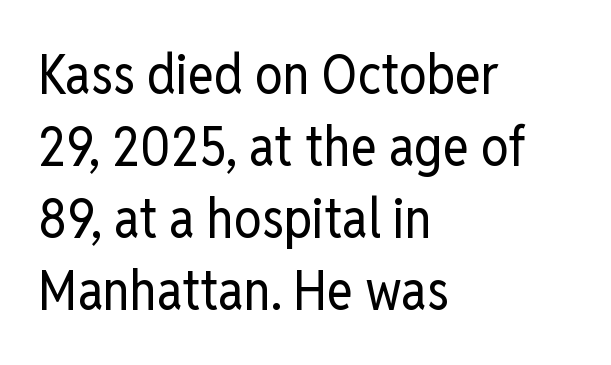
{"serif": "no", "italic": "no", "bold": "no", "weight": "regular", "width": "condensed", "stroke_contrast": "low", "x_height": "medium", "monospaced": "no", "underline": "no", "align": "left", "line_spacing": "normal", "line_spacing_ratio": 1.31, "letter_spacing": "normal", "letter_spacing_em": 0.0, "glyph_px": 55}
